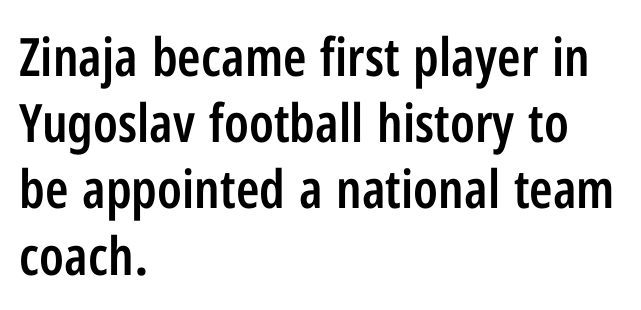
Q: Is the text bold? A: Semi-bold.
Q: Is the text italic (slanted)? A: No, it is upright.
Q: Is the typeface a serif or a sans-serif typeface? A: Sans-serif.
Q: Is the text underlined? A: No.
Q: How is the paragraph aligned? A: Left-aligned.
Q: Is the spacing between letters normal or unusually wide? A: Normal.
Q: Is the spacing between lines tight, normal or loose? A: Normal.
Q: Width (condensed, normal, or wide)? A: Condensed.
Q: Stroke contrast? A: Low.
Q: x-height? A: Medium.
Q: Monospaced? A: No.
